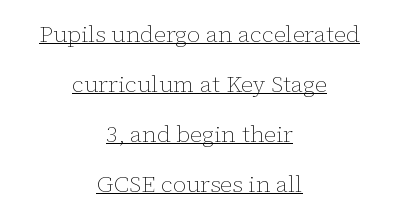
Compared with typical paragraphs, the rows here are farther apart. The passage shown has conventional tracking throughout. Stroke mass is kept to a normal reading level or below. Reading down the block, each line starts at a different indent, mirrored at its end. A typesetter would mark this as roman, not italic. Like a heading marked for emphasis, these lines bear an underscore.
